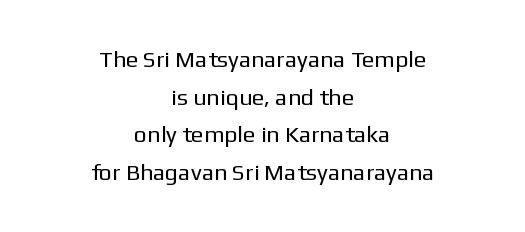
Compared with typical body copy, the letter spacing here is the same. The space directly below the letters is spotless. The axis of the letterforms is exactly vertical. The weight would be labelled regular, book, light, or lighter still.
